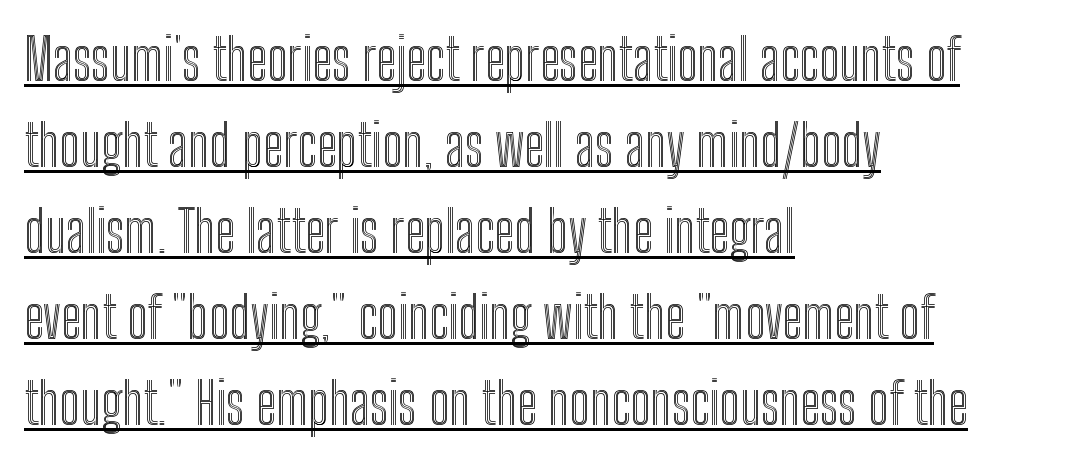
Q: Is the text italic (slanted)? A: No, it is upright.
Q: Is the text underlined? A: Yes.
Q: How is the paragraph aligned? A: Left-aligned.
Q: Is the spacing between letters normal or unusually wide? A: Normal.
Q: Is the spacing between lines tight, normal or loose? A: Normal.
Q: Width (condensed, normal, or wide)? A: Condensed.
Q: x-height? A: Medium.
Q: Monospaced? A: No.
